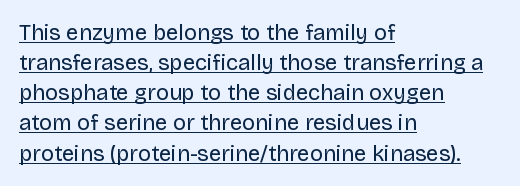
The image shows 22 px text type, upright; set left-aligned, normal line spacing (1.37x), normal letter spacing, underlined.
